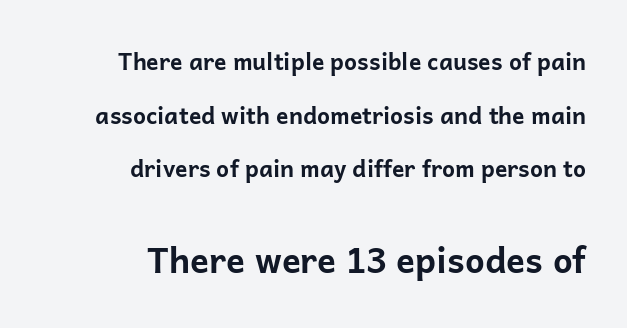
{"serif": "no", "italic": "no", "bold": "yes", "weight": "bold", "width": "normal", "stroke_contrast": "low", "x_height": "medium", "monospaced": "no", "underline": "no", "align": "right", "line_spacing": "loose", "line_spacing_ratio": 2.33, "letter_spacing": "normal", "letter_spacing_em": 0.0, "larger_block": "second", "size_ratio": 1.52, "glyph_px": 35}
